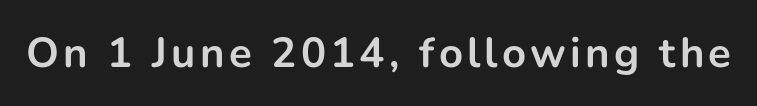
Strong, thick strokes mark this as bold type. Tall strokes in this sample are plumb rather than angled. Here the designer chose a conventional face with non-uniform glyph widths. Check under the words: just untouched page.
